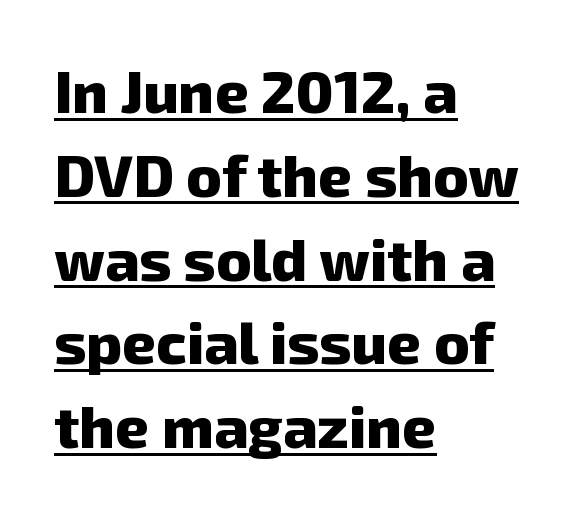
The image shows 59 px heavy sans-serif type; set left-aligned, normal line spacing (1.42x), normal letter spacing, underlined; low stroke contrast and a medium x-height.
